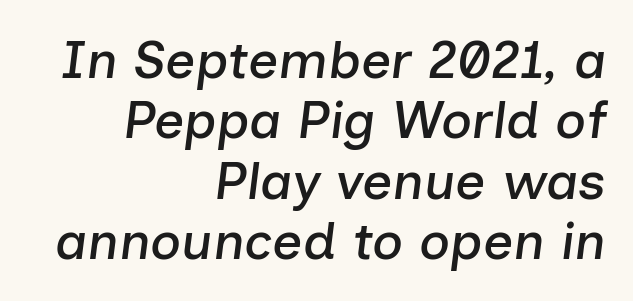
{"italic": "yes", "lean": "right", "slant_degrees": 7, "width": "normal", "stroke_contrast": "low", "x_height": "medium", "monospaced": "no", "underline": "no", "align": "right", "line_spacing": "tight", "line_spacing_ratio": 1.14, "letter_spacing": "normal", "letter_spacing_em": 0.0, "glyph_px": 53}
